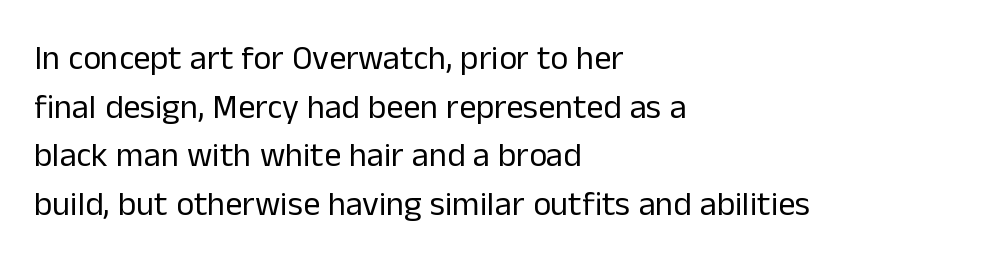
Q: Is the text bold? A: No.
Q: Is the text italic (slanted)? A: No, it is upright.
Q: Is the typeface a serif or a sans-serif typeface? A: Sans-serif.
Q: Is the text underlined? A: No.
Q: How is the paragraph aligned? A: Left-aligned.
Q: Is the spacing between letters normal or unusually wide? A: Normal.
Q: Is the spacing between lines tight, normal or loose? A: Normal.
Q: Width (condensed, normal, or wide)? A: Normal.
Q: Stroke contrast? A: Low.
Q: x-height? A: Medium.
Q: Monospaced? A: No.
